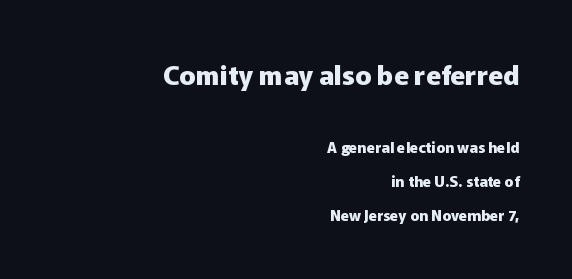
{"italic": "no", "bold": "yes", "underline": "no", "align": "right", "line_spacing": "loose", "line_spacing_ratio": 2.25, "letter_spacing": "normal", "letter_spacing_em": 0.0, "larger_block": "first", "size_ratio": 1.8, "glyph_px": 27}
